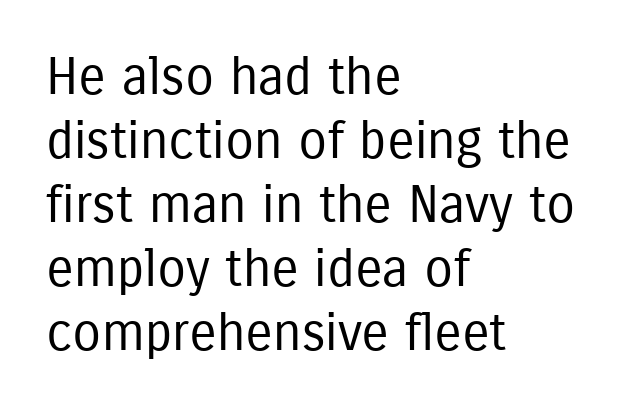
The gap between lines stays unmarked. Each letter keeps its own natural width here, so spacing adapts to shape. The gaps between neighbouring characters are ordinary and unremarkable. This rendering uses left alignment, leaving the right contour irregular. Characters remain perfectly vertical along every line. A sans-serif font was chosen for this passage.
